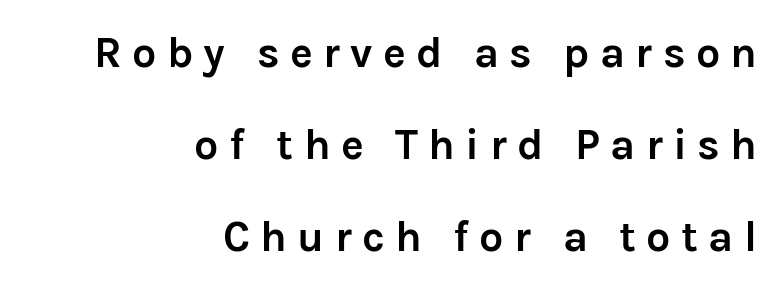
Q: Is the text bold? A: Yes.
Q: Is the text italic (slanted)? A: No, it is upright.
Q: Is the typeface a serif or a sans-serif typeface? A: Sans-serif.
Q: Is the text underlined? A: No.
Q: How is the paragraph aligned? A: Right-aligned.
Q: Is the spacing between letters normal or unusually wide? A: Unusually wide.
Q: Is the spacing between lines tight, normal or loose? A: Loose.
Q: Width (condensed, normal, or wide)? A: Normal.
Q: Stroke contrast? A: Low.
Q: x-height? A: Medium.
Q: Monospaced? A: No.
